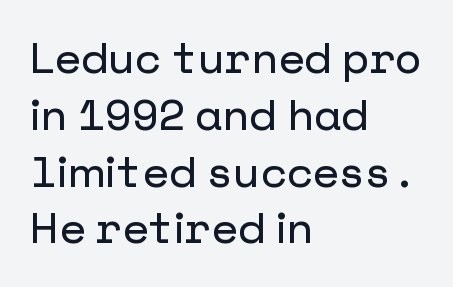
{"serif": "no", "italic": "no", "width": "normal", "stroke_contrast": "low", "x_height": "medium", "underline": "no", "align": "left", "line_spacing": "normal", "line_spacing_ratio": 1.32, "letter_spacing": "normal", "letter_spacing_em": 0.0, "glyph_px": 43}
